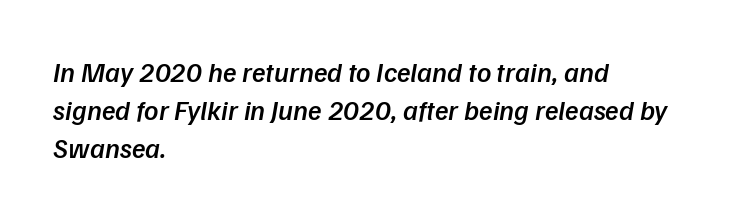
Q: Is the text bold? A: Semi-bold.
Q: Is the text italic (slanted)? A: Yes, it leans right by about 9 degrees.
Q: Is the text underlined? A: No.
Q: How is the paragraph aligned? A: Left-aligned.
Q: Is the spacing between letters normal or unusually wide? A: Normal.
Q: Is the spacing between lines tight, normal or loose? A: Normal.
Q: Width (condensed, normal, or wide)? A: Normal.
Q: Stroke contrast? A: Low.
Q: x-height? A: Medium.
Q: Monospaced? A: No.
